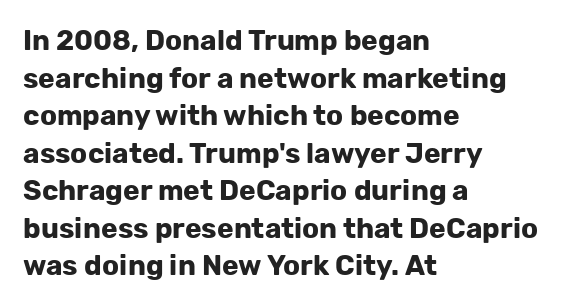
The foot of each line stays bare and open. The text was rendered using a sans face with plain stroke endings. The letters advance in unequal steps, a hallmark of proportional type. Casual observation: everything's shoved over to the left. Regarding leading, the lines here are spaced in the standard way. Nope, not italic — everything's standing straight.
